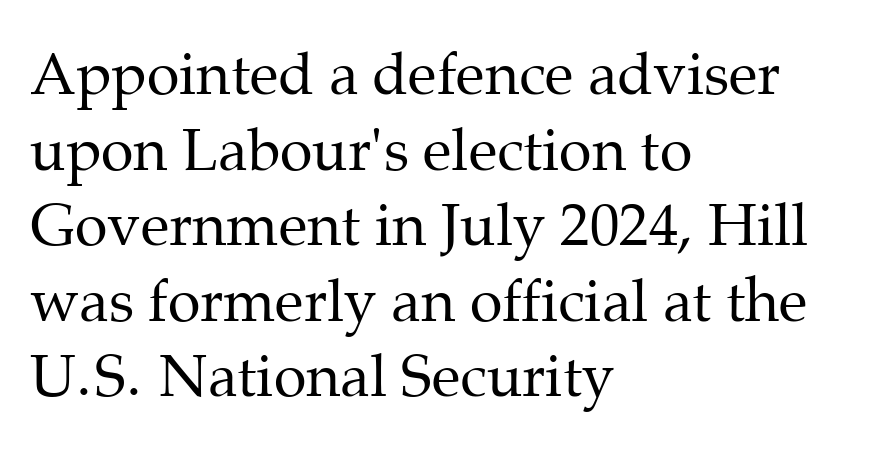
Counters stay open thanks to moderate or lighter strokes. Quick note: not italic, upright. Words float on clear page, feet unadorned. Here the glyphs are tracked normally, forming tight word shapes. The passage shown stacks its lines at a standard gap.
